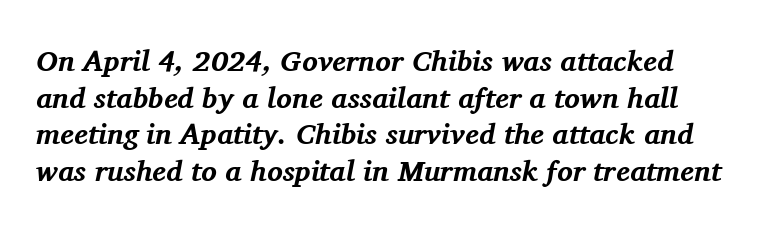
{"serif": "yes", "italic": "yes", "lean": "right", "slant_degrees": 11, "bold": "yes", "weight": "bold", "width": "normal", "stroke_contrast": "medium", "x_height": "medium", "monospaced": "no", "underline": "no", "line_spacing": "normal", "line_spacing_ratio": 1.26, "letter_spacing": "normal", "letter_spacing_em": 0.0, "glyph_px": 29}
